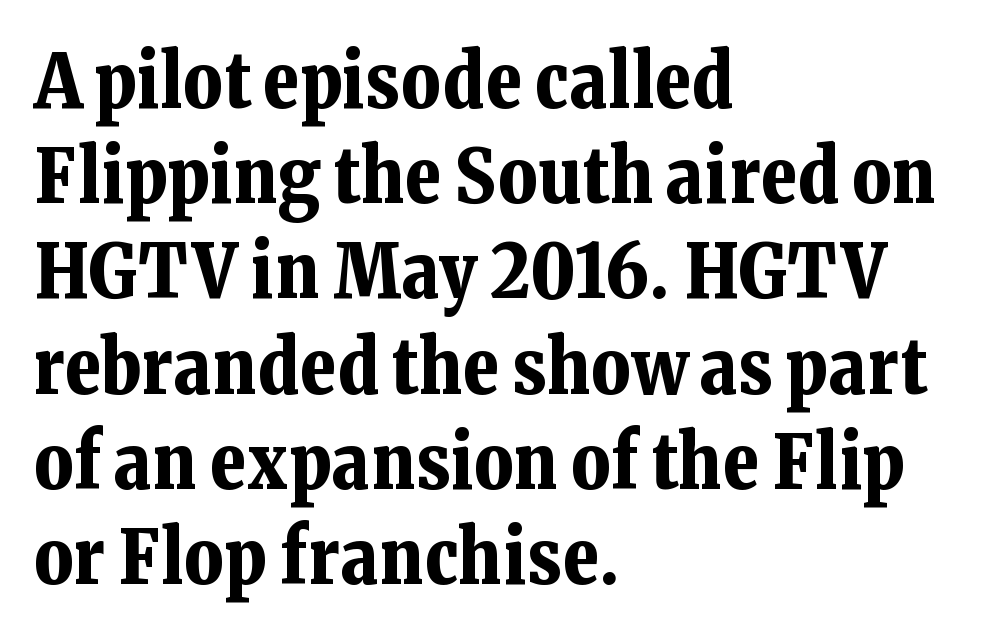
The image shows 75 px bold serif type, upright; set left-aligned, normal line spacing (1.27x), normal letter spacing, not underlined; low stroke contrast and a medium x-height.
